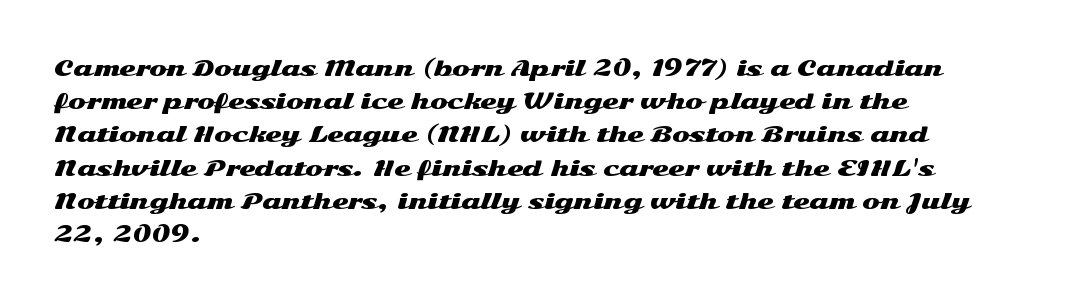
The tracking reads as untouched default to a designer's eye. Anything drawn beneath the words? Only blank space. Leading: standard.
